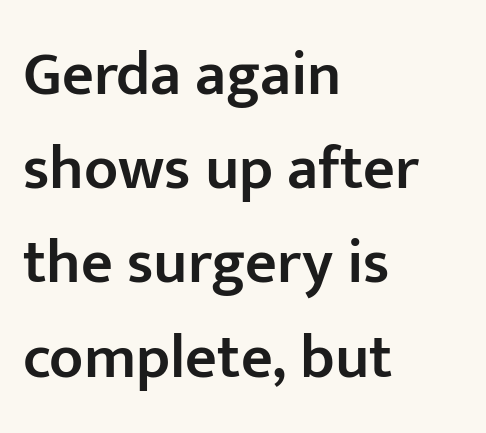
Line starts are locked; line ends wander. You could not count columns in this text — the font is proportionally spaced. Anything drawn beneath the words? Only blank space. Honestly, the letter spacing is just normal — you wouldn't notice it. The lines sit at an ordinary, default distance from one another.
